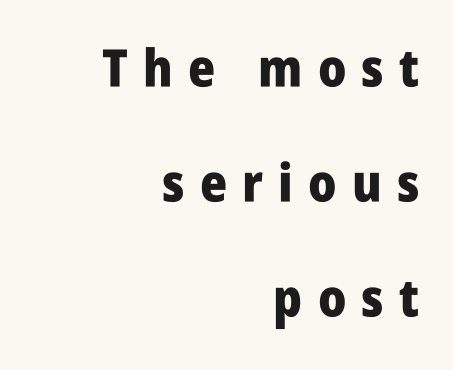
The specimen omits any rule beneath the text block's lines. You can tell it's not italic because the verticals are truly vertical. Nope, no serifs anywhere on these letters. Reading down the block, your eye finds every line finishing at a fixed right position. In terms of leading, this rendering errs on the spacious side.
